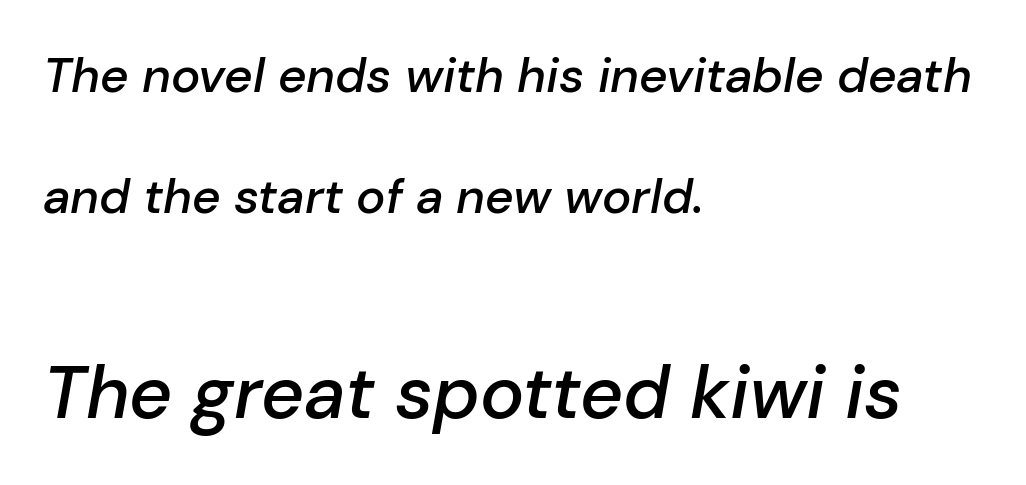
The image shows 74 px semibold type, italic (leaning right); set left-aligned, loose line spacing (2.47x), normal letter spacing, not underlined; the second (bottom) block is 1.51x larger; low stroke contrast and a medium x-height.
